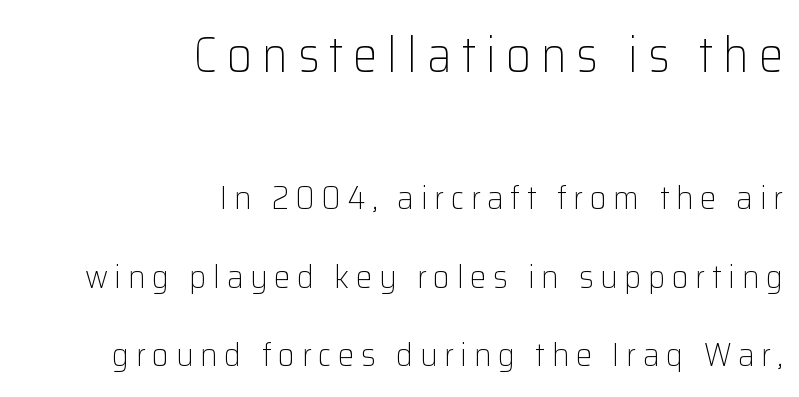
Q: Is the text bold? A: No.
Q: Is the text italic (slanted)? A: No, it is upright.
Q: Is the typeface a serif or a sans-serif typeface? A: Sans-serif.
Q: Is the text underlined? A: No.
Q: How is the paragraph aligned? A: Right-aligned.
Q: Is the spacing between letters normal or unusually wide? A: Unusually wide.
Q: Is the spacing between lines tight, normal or loose? A: Loose.
Q: Which block of text is set in a larger size, the first (top) or the second (bottom)? A: The first (top) one.
Q: Width (condensed, normal, or wide)? A: Normal.
Q: Stroke contrast? A: Low.
Q: x-height? A: Medium.
Q: Monospaced? A: No.
